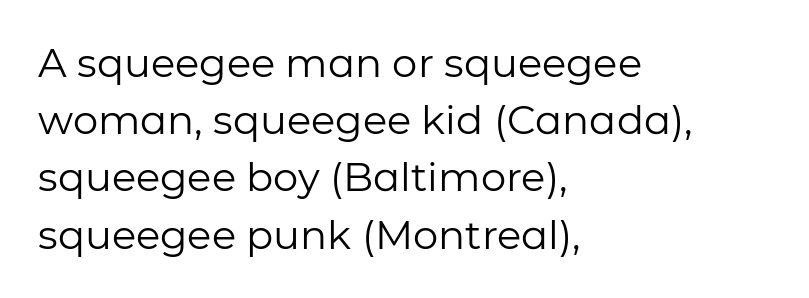
The image shows 40 px regular-weight sans-serif type, upright; set left-aligned, normal line spacing (1.43x), normal letter spacing, not underlined; low stroke contrast and a medium x-height.
